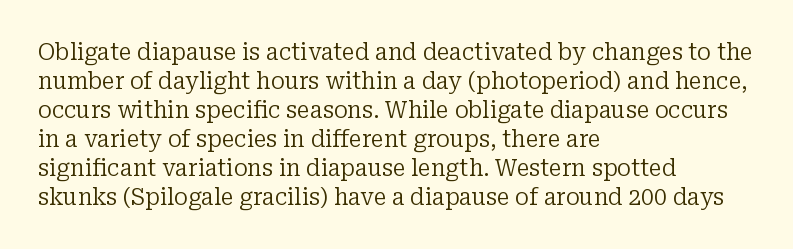
Q: Is the text bold? A: No.
Q: Is the text italic (slanted)? A: No, it is upright.
Q: Is the text underlined? A: No.
Q: How is the paragraph aligned? A: Left-aligned.
Q: Is the spacing between letters normal or unusually wide? A: Normal.
Q: Is the spacing between lines tight, normal or loose? A: Normal.
